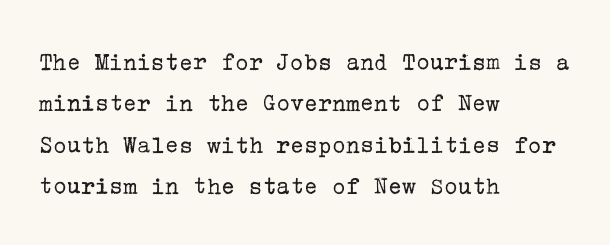
{"italic": "no", "bold": "no", "underline": "no", "align": "left", "line_spacing": "normal", "line_spacing_ratio": 1.59, "letter_spacing": "normal", "letter_spacing_em": 0.0, "glyph_px": 26}
